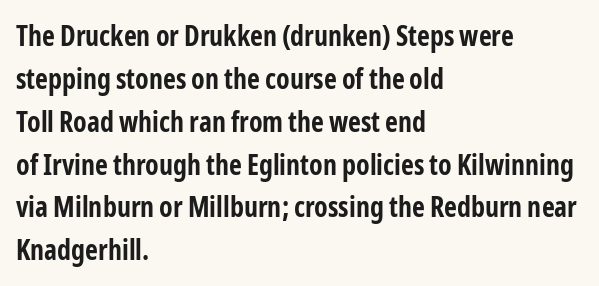
The image shows 28 px bold, condensed sans-serif type, upright; set left-aligned, normal line spacing (1.53x), normal letter spacing, not underlined; low stroke contrast and a medium x-height.
